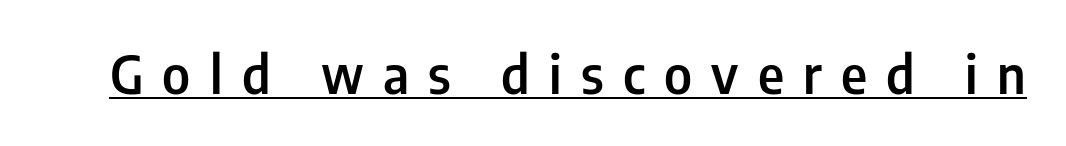
Q: Is the text bold? A: Semi-bold.
Q: Is the text italic (slanted)? A: No, it is upright.
Q: Is the typeface a serif or a sans-serif typeface? A: Sans-serif.
Q: Is the text underlined? A: Yes.
Q: Is the spacing between letters normal or unusually wide? A: Unusually wide.
Q: Width (condensed, normal, or wide)? A: Condensed.
Q: Stroke contrast? A: Low.
Q: x-height? A: Medium.
Q: Monospaced? A: No.
